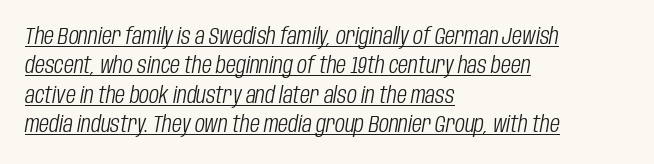
The image shows 23 px text type, italic (leaning right); set left-aligned, normal line spacing (1.28x), normal letter spacing, underlined.
